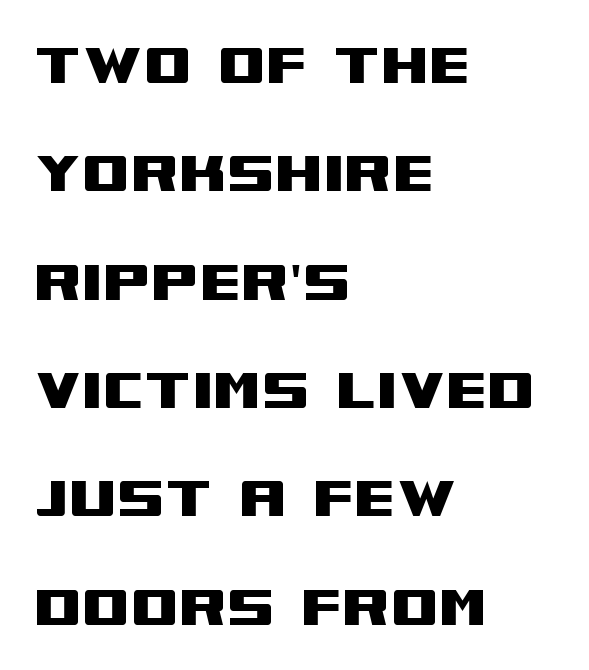
The image shows 69 px wide sans-serif type, upright; set left-aligned, normal line spacing (1.57x), normal letter spacing, not underlined; medium stroke contrast and a large x-height.
